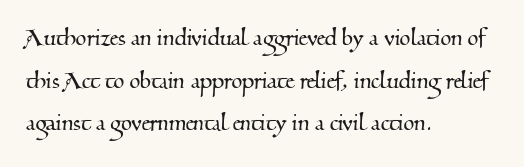
{"serif": "yes", "width": "normal", "stroke_contrast": "medium", "x_height": "small", "monospaced": "no", "underline": "no", "align": "left", "line_spacing": "normal", "line_spacing_ratio": 1.52, "letter_spacing": "normal", "letter_spacing_em": 0.0, "glyph_px": 28}
